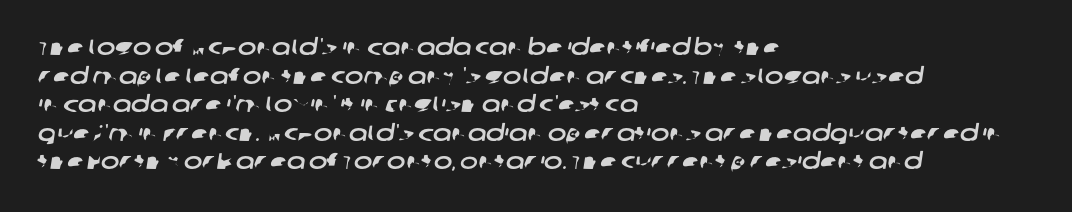
Just letters on the line, the space beneath them empty. This block has exactly the height ordinary leading produces. Letter spacing: default. These lines are set flush left with a ragged right edge.
